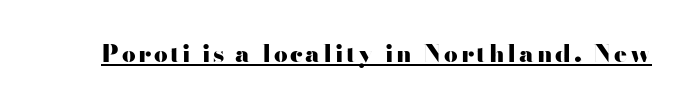
{"italic": "no", "bold": "yes", "underline": "yes", "glyph_px": 24}
